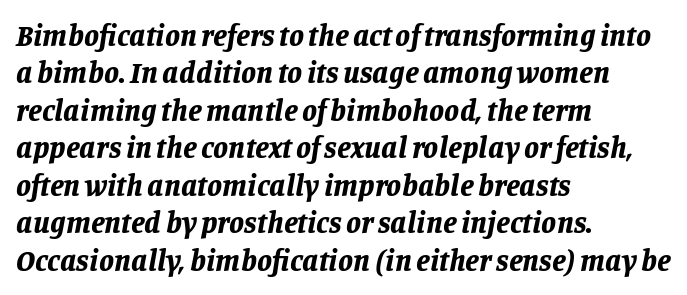
What stands out about the letter spacing? Nothing — it is the standard amount. Posture: slanted. Normally led — the rows are evenly, conventionally spaced. Varying glyph widths throughout — classic text-font behaviour. Underlining? Definitely not there.
